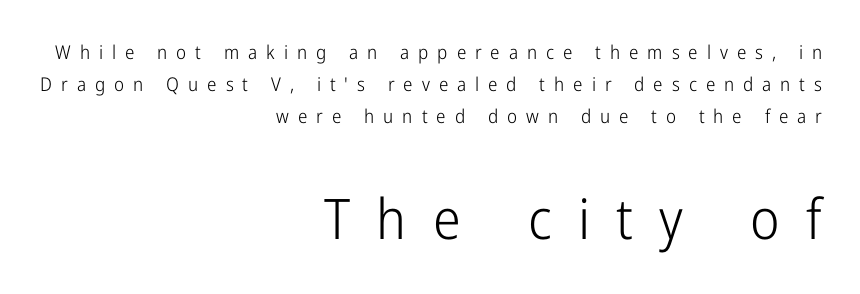
{"serif": "no", "italic": "no", "bold": "no", "weight": "light", "width": "condensed", "stroke_contrast": "low", "x_height": "medium", "monospaced": "no", "underline": "no", "align": "right", "line_spacing": "normal", "line_spacing_ratio": 1.68, "letter_spacing": "wide", "letter_spacing_em": 0.47, "larger_block": "second", "size_ratio": 2.95, "glyph_px": 56}
